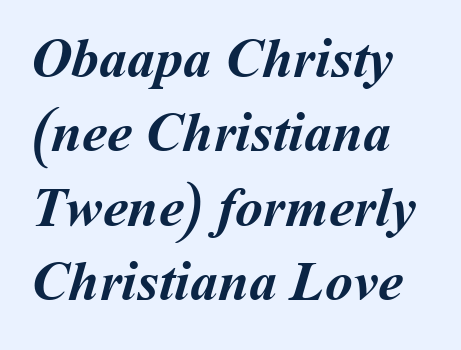
Q: Is the text bold? A: Yes.
Q: Is the text underlined? A: No.
Q: Is the spacing between letters normal or unusually wide? A: Normal.
Q: Is the spacing between lines tight, normal or loose? A: Normal.
Q: Width (condensed, normal, or wide)? A: Normal.
Q: Stroke contrast? A: Medium.
Q: x-height? A: Medium.
Q: Monospaced? A: No.
